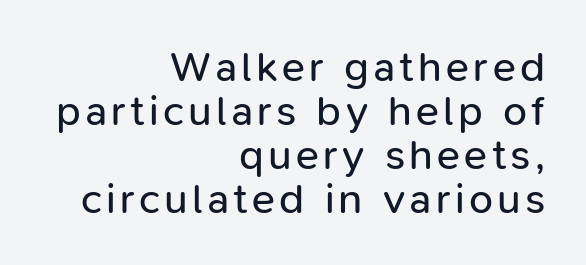
Honestly, there is no underline to notice here at all. The weight tops out at a normal text grade. This is the regular roman posture of the typeface. The letters advance in unequal steps, a hallmark of proportional type. The rendering uses a small line-height, squeezing the rows. Line ends are locked; line starts wander.
